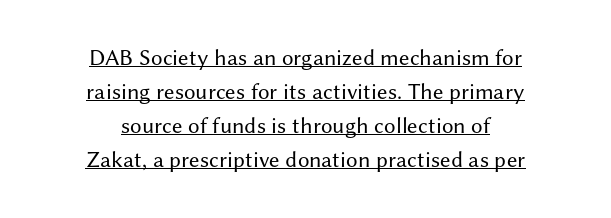
{"italic": "no", "bold": "no", "underline": "yes", "align": "center", "line_spacing": "normal", "line_spacing_ratio": 1.48, "letter_spacing": "normal", "letter_spacing_em": 0.0, "glyph_px": 23}
